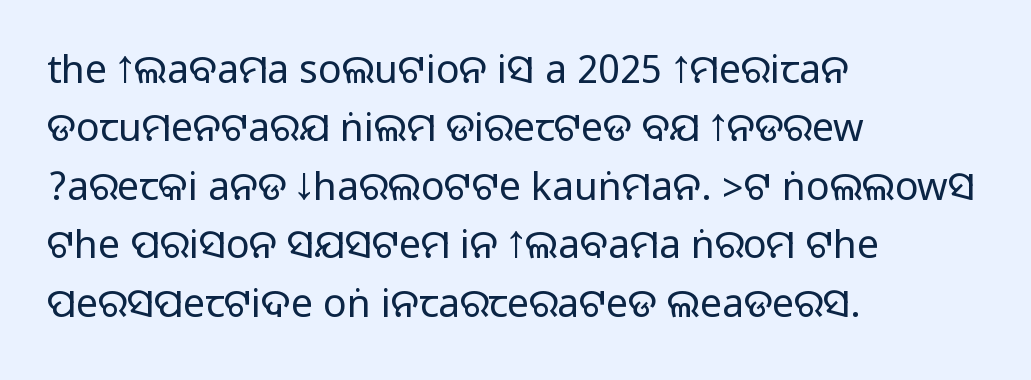
Q: Is the text italic (slanted)? A: No, it is upright.
Q: Is the typeface a serif or a sans-serif typeface? A: Sans-serif.
Q: Is the text underlined? A: No.
Q: How is the paragraph aligned? A: Left-aligned.
Q: Is the spacing between letters normal or unusually wide? A: Normal.
Q: Is the spacing between lines tight, normal or loose? A: Normal.
Q: Width (condensed, normal, or wide)? A: Normal.
Q: Stroke contrast? A: Medium.
Q: Monospaced? A: No.
